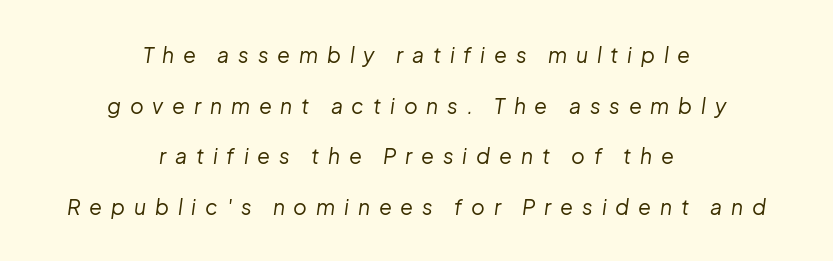
Q: Is the text bold? A: No.
Q: Is the text italic (slanted)? A: Yes, it leans right by about 8 degrees.
Q: Is the text underlined? A: No.
Q: How is the paragraph aligned? A: Centered.
Q: Is the spacing between letters normal or unusually wide? A: Unusually wide.
Q: Is the spacing between lines tight, normal or loose? A: Loose.
